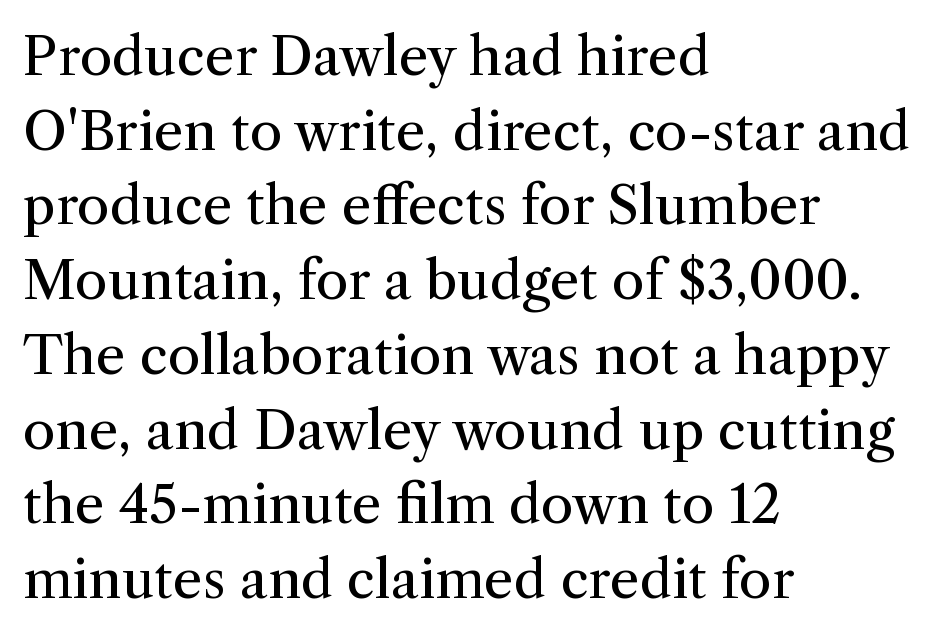
If you measured baseline to baseline, you'd find a middling distance. These lines are rendered in a variable-pitch font. The ragged edge is on the right, which tells us the setting is flush left. Type style note: has serifs. Has an underline been added? It has not. Letter spacing: default.
